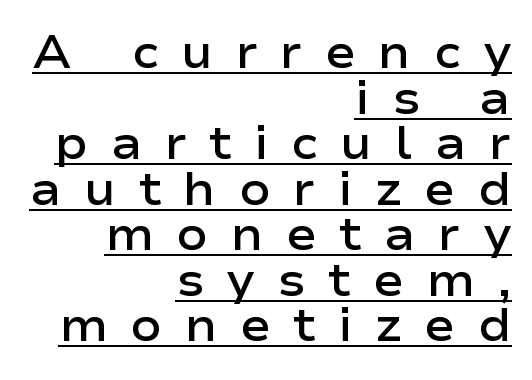
Q: Is the text bold? A: Semi-bold.
Q: Is the text italic (slanted)? A: No, it is upright.
Q: Is the typeface a serif or a sans-serif typeface? A: Sans-serif.
Q: Is the text underlined? A: Yes.
Q: How is the paragraph aligned? A: Right-aligned.
Q: Is the spacing between letters normal or unusually wide? A: Unusually wide.
Q: Is the spacing between lines tight, normal or loose? A: Tight.
Q: Width (condensed, normal, or wide)? A: Wide.
Q: Stroke contrast? A: Low.
Q: x-height? A: Medium.
Q: Monospaced? A: No.
